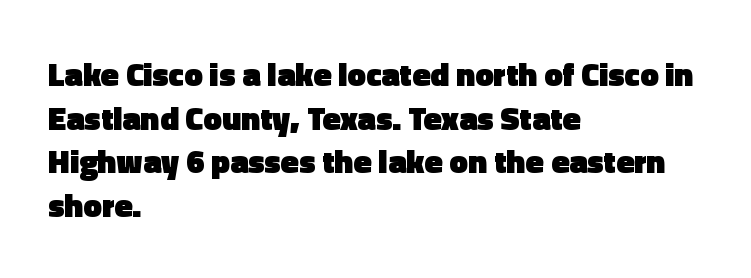
Q: Is the text bold? A: Yes.
Q: Is the text italic (slanted)? A: No, it is upright.
Q: Is the typeface a serif or a sans-serif typeface? A: Sans-serif.
Q: Is the text underlined? A: No.
Q: How is the paragraph aligned? A: Left-aligned.
Q: Is the spacing between letters normal or unusually wide? A: Normal.
Q: Is the spacing between lines tight, normal or loose? A: Normal.
Q: Width (condensed, normal, or wide)? A: Normal.
Q: x-height? A: Medium.
Q: Monospaced? A: No.
